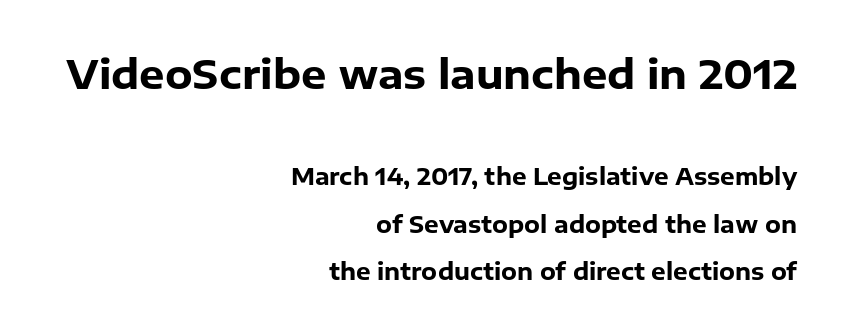
{"serif": "no", "italic": "no", "bold": "yes", "weight": "heavy", "width": "normal", "stroke_contrast": "low", "x_height": "medium", "monospaced": "no", "underline": "no", "align": "right", "line_spacing": "loose", "line_spacing_ratio": 2.06, "letter_spacing": "normal", "letter_spacing_em": 0.0, "larger_block": "first", "size_ratio": 1.74, "glyph_px": 40}
